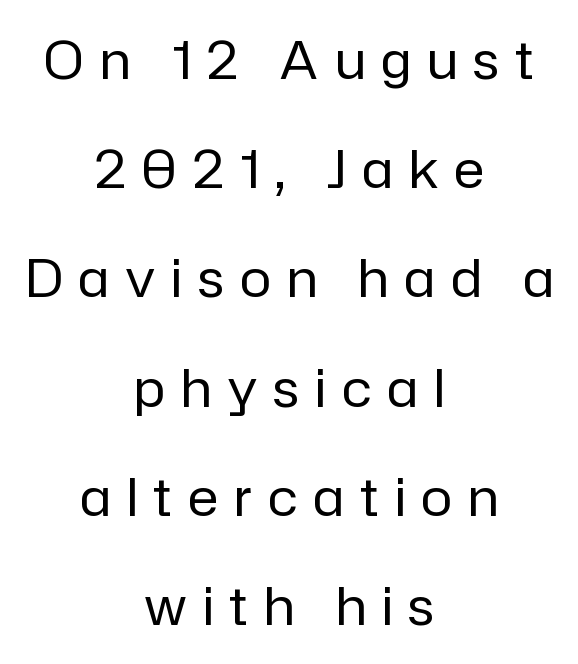
A centered setting, common on invitations and titles, is used for this passage. This sample uses expanded letter spacing, leaving extra air between glyphs. Baseline-to-baseline distance is far greater than the letter height. These lines are rendered in a variable-pitch font. Letters rest on an invisible, unmarked baseline. These lines are composed in type without serifs.
